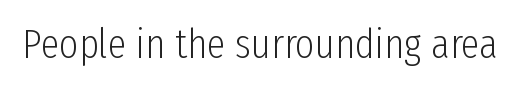
Q: Is the text bold? A: No.
Q: Is the text italic (slanted)? A: No, it is upright.
Q: Is the typeface a serif or a sans-serif typeface? A: Sans-serif.
Q: Is the text underlined? A: No.
Q: Is the spacing between letters normal or unusually wide? A: Normal.
Q: Width (condensed, normal, or wide)? A: Condensed.
Q: Stroke contrast? A: Low.
Q: x-height? A: Medium.
Q: Monospaced? A: No.
